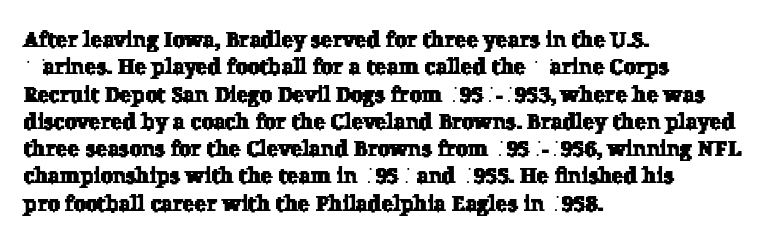
Q: Is the text underlined? A: No.
Q: How is the paragraph aligned? A: Left-aligned.
Q: Is the spacing between letters normal or unusually wide? A: Normal.
